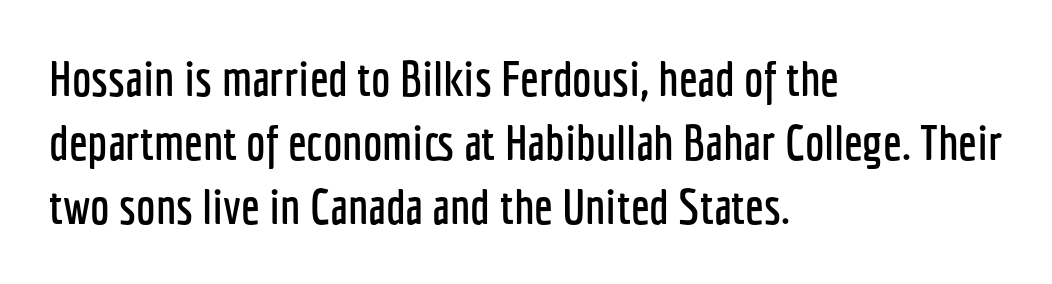
Q: Is the text italic (slanted)? A: No, it is upright.
Q: Is the typeface a serif or a sans-serif typeface? A: Sans-serif.
Q: Is the text underlined? A: No.
Q: How is the paragraph aligned? A: Left-aligned.
Q: Is the spacing between letters normal or unusually wide? A: Normal.
Q: Is the spacing between lines tight, normal or loose? A: Normal.
Q: Width (condensed, normal, or wide)? A: Condensed.
Q: Stroke contrast? A: Low.
Q: x-height? A: Medium.
Q: Monospaced? A: No.
